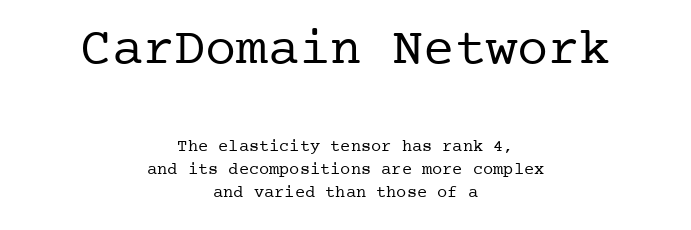
Q: Is the text bold? A: No.
Q: Is the text italic (slanted)? A: No, it is upright.
Q: Is the typeface a serif or a sans-serif typeface? A: Serif.
Q: Is the text underlined? A: No.
Q: How is the paragraph aligned? A: Centered.
Q: Is the spacing between letters normal or unusually wide? A: Normal.
Q: Is the spacing between lines tight, normal or loose? A: Normal.
Q: Which block of text is set in a larger size, the first (top) or the second (bottom)? A: The first (top) one.
Q: Width (condensed, normal, or wide)? A: Normal.
Q: Stroke contrast? A: Low.
Q: x-height? A: Medium.
